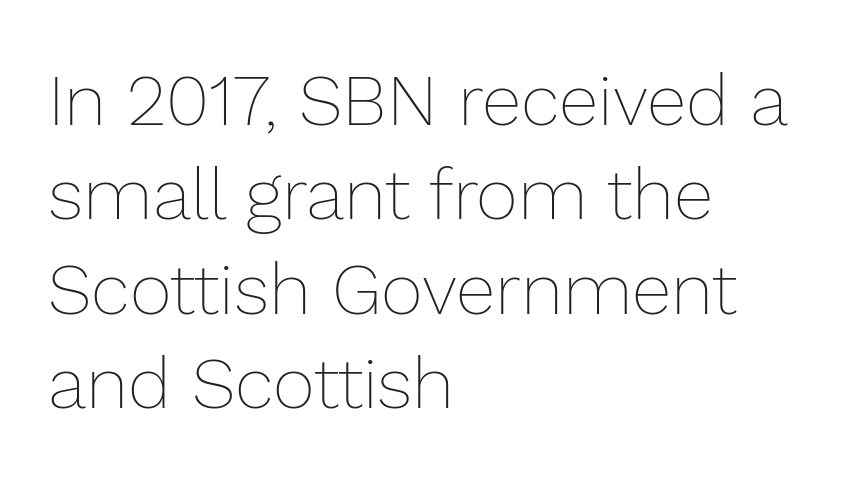
Q: Is the text bold? A: No.
Q: Is the text italic (slanted)? A: No, it is upright.
Q: Is the text underlined? A: No.
Q: How is the paragraph aligned? A: Left-aligned.
Q: Is the spacing between letters normal or unusually wide? A: Normal.
Q: Is the spacing between lines tight, normal or loose? A: Normal.
Q: Width (condensed, normal, or wide)? A: Normal.
Q: Stroke contrast? A: Low.
Q: x-height? A: Medium.
Q: Monospaced? A: No.
